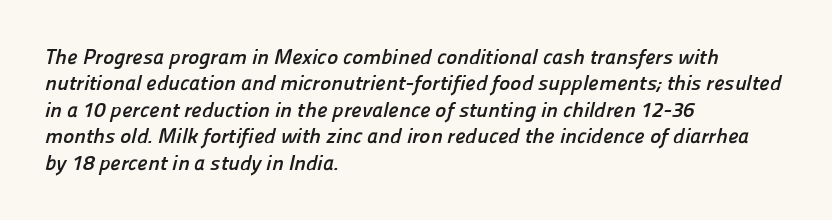
The image shows 21 px bold type; set left-aligned, normal line spacing (1.26x), normal letter spacing, not underlined.
